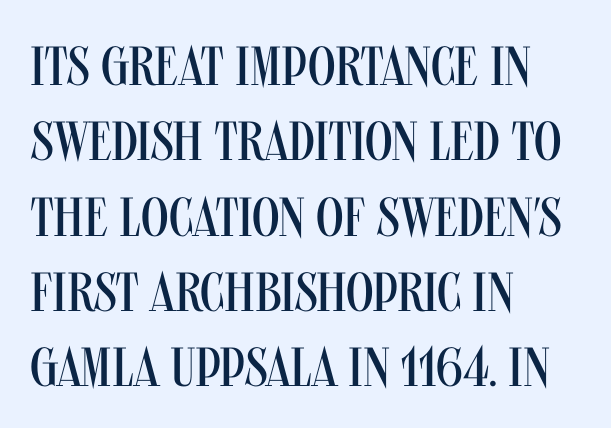
The line texture is even and compact thanks to regular tracking. These lines stack with their left ends in a neat column. Does the type have serifs? No, each stem ends abruptly. You can tell it's not italic because the verticals are truly vertical.
